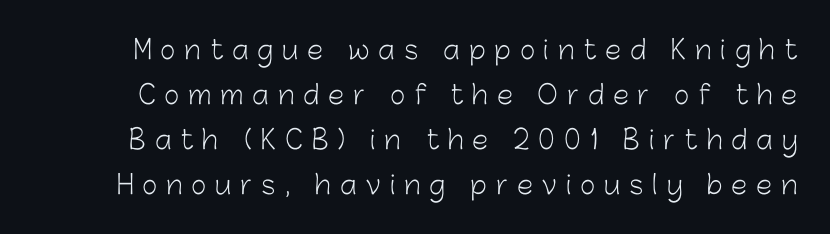
The image shows 26 px text type, upright; set line spacing 1.73x, unusually wide letter spacing (+0.35 em), not underlined.
